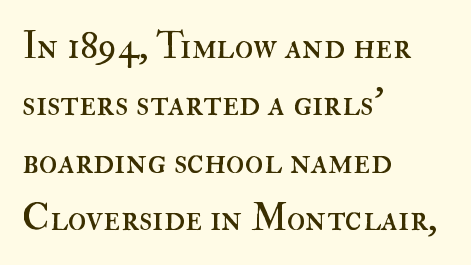
The image shows 38 px regular-weight type, upright; set left-aligned, normal line spacing (1.51x), normal letter spacing, not underlined; high stroke contrast and a small x-height.
